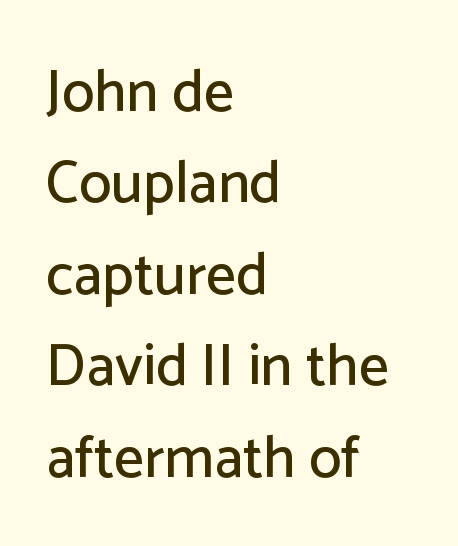
Q: Is the text italic (slanted)? A: No, it is upright.
Q: Is the typeface a serif or a sans-serif typeface? A: Sans-serif.
Q: Is the text underlined? A: No.
Q: How is the paragraph aligned? A: Left-aligned.
Q: Is the spacing between letters normal or unusually wide? A: Normal.
Q: Is the spacing between lines tight, normal or loose? A: Normal.
Q: Width (condensed, normal, or wide)? A: Normal.
Q: Stroke contrast? A: Low.
Q: x-height? A: Medium.
Q: Monospaced? A: No.
